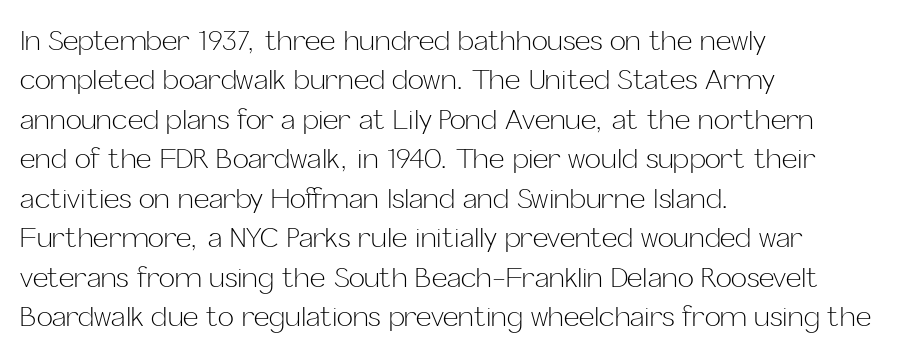
{"italic": "no", "bold": "no", "underline": "no", "align": "left", "line_spacing": "normal", "line_spacing_ratio": 1.46, "letter_spacing": "normal", "letter_spacing_em": 0.0, "glyph_px": 27}
